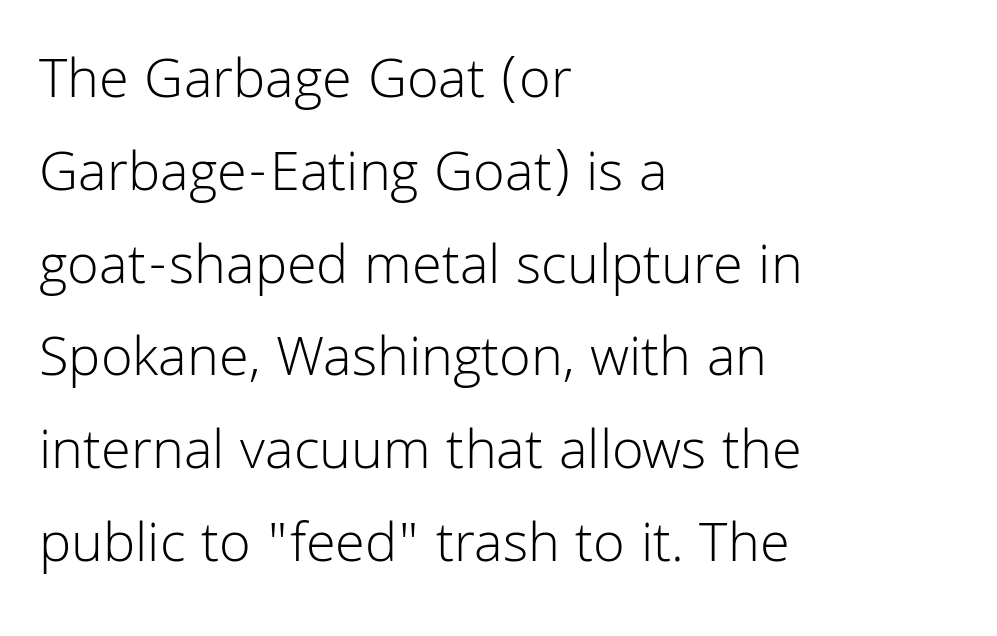
Q: Is the text bold? A: No.
Q: Is the text italic (slanted)? A: No, it is upright.
Q: Is the typeface a serif or a sans-serif typeface? A: Sans-serif.
Q: Is the text underlined? A: No.
Q: How is the paragraph aligned? A: Left-aligned.
Q: Is the spacing between letters normal or unusually wide? A: Normal.
Q: Is the spacing between lines tight, normal or loose? A: Normal.
Q: Width (condensed, normal, or wide)? A: Normal.
Q: Stroke contrast? A: Low.
Q: x-height? A: Medium.
Q: Monospaced? A: No.
